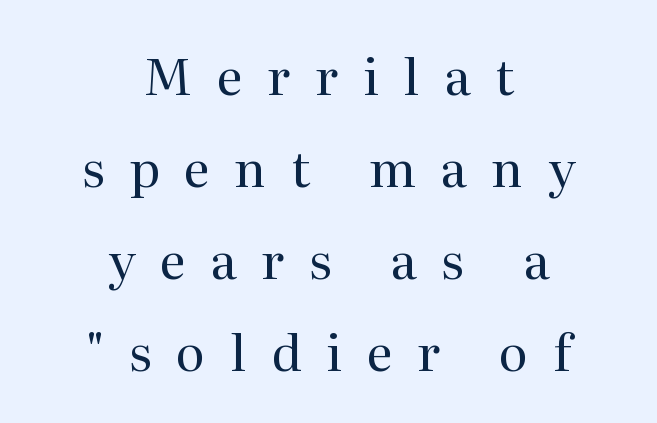
Q: Is the text bold? A: No.
Q: Is the text italic (slanted)? A: No, it is upright.
Q: Is the typeface a serif or a sans-serif typeface? A: Serif.
Q: Is the text underlined? A: No.
Q: How is the paragraph aligned? A: Centered.
Q: Is the spacing between letters normal or unusually wide? A: Unusually wide.
Q: Width (condensed, normal, or wide)? A: Normal.
Q: Stroke contrast? A: Medium.
Q: x-height? A: Medium.
Q: Monospaced? A: No.
